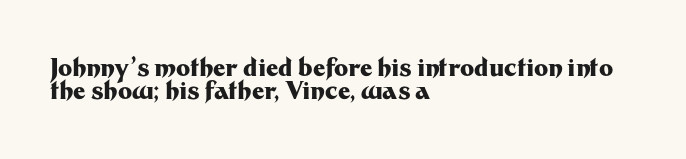
The image shows 24 px bold type, upright; set left-aligned, tight line spacing (0.97x), normal letter spacing, not underlined.
